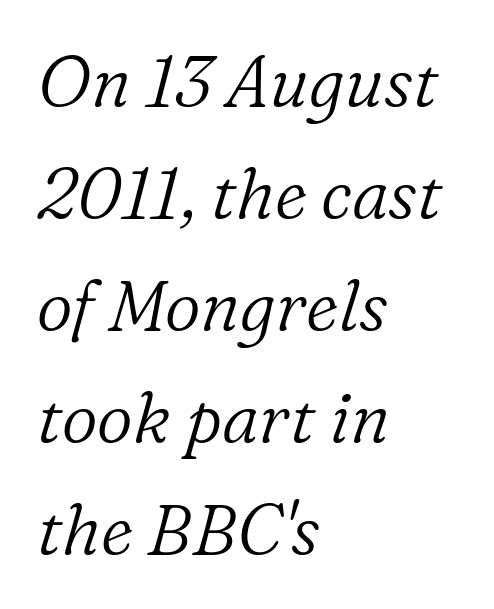
Does the type have serifs? Yes, each stem ends in a small foot. Nobody touched the tracking dial on this one. Spacing verdict: proportional, widths tailored to each character. Rule under the text: the space is simply empty.
